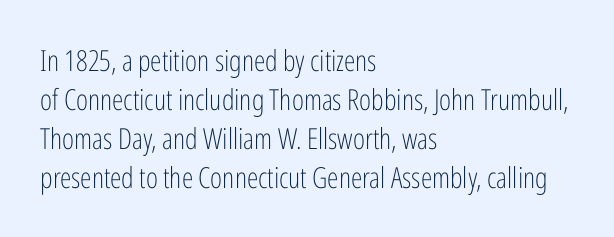
{"serif": "no", "italic": "no", "bold": "no", "weight": "light", "width": "condensed", "stroke_contrast": "low", "x_height": "medium", "monospaced": "no", "underline": "no", "align": "left", "line_spacing": "normal", "line_spacing_ratio": 1.34, "letter_spacing": "normal", "letter_spacing_em": 0.0, "glyph_px": 29}
